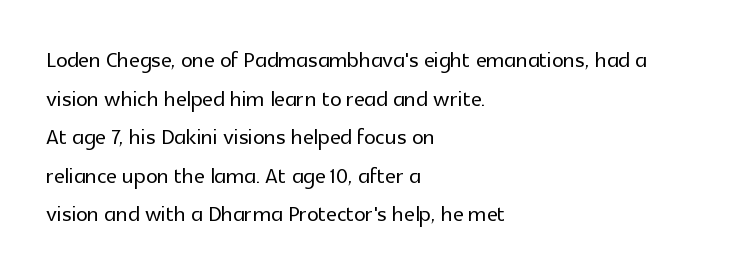
You could not count columns in this text — the font is proportionally spaced. The rag falls on the right side of this text block. Letterform terminals end flat and unadorned throughout the passage. It's the straight-up-and-down kind of type.
